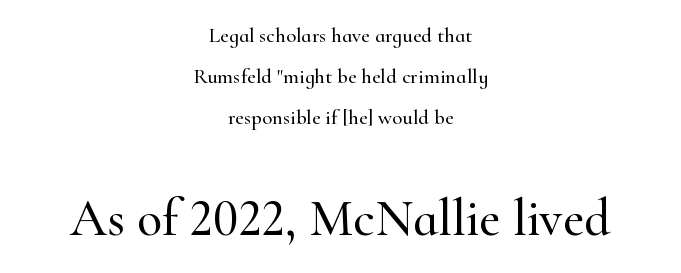
{"serif": "yes", "italic": "no", "width": "normal", "stroke_contrast": "high", "x_height": "small", "monospaced": "no", "underline": "no", "align": "center", "line_spacing": "loose", "line_spacing_ratio": 1.95, "letter_spacing": "normal", "letter_spacing_em": 0.0, "larger_block": "second", "size_ratio": 2.48, "glyph_px": 52}
